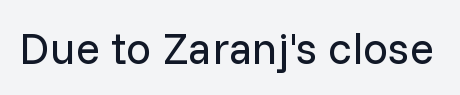
The image shows 45 px regular-weight sans-serif type, upright; set normal letter spacing, not underlined; low stroke contrast and a medium x-height.
